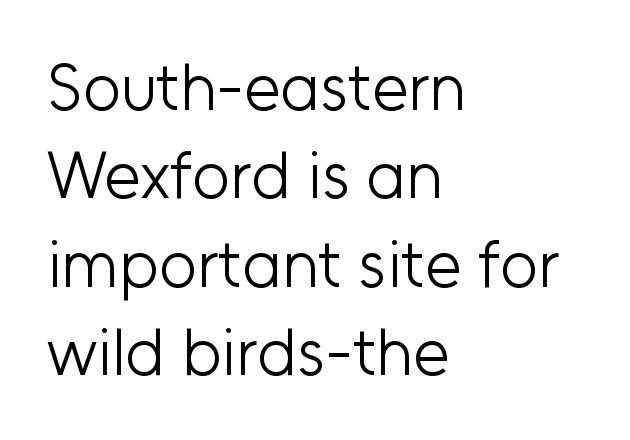
{"serif": "no", "italic": "no", "bold": "no", "weight": "light", "width": "normal", "stroke_contrast": "low", "x_height": "medium", "monospaced": "no", "underline": "no", "align": "left", "line_spacing": "normal", "line_spacing_ratio": 1.34, "letter_spacing": "normal", "letter_spacing_em": 0.0, "glyph_px": 66}
